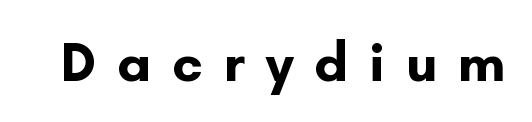
Q: Is the text bold? A: Yes.
Q: Is the text italic (slanted)? A: No, it is upright.
Q: Is the typeface a serif or a sans-serif typeface? A: Sans-serif.
Q: Is the text underlined? A: No.
Q: Is the spacing between letters normal or unusually wide? A: Unusually wide.
Q: Width (condensed, normal, or wide)? A: Normal.
Q: Stroke contrast? A: Low.
Q: x-height? A: Small.
Q: Monospaced? A: No.
